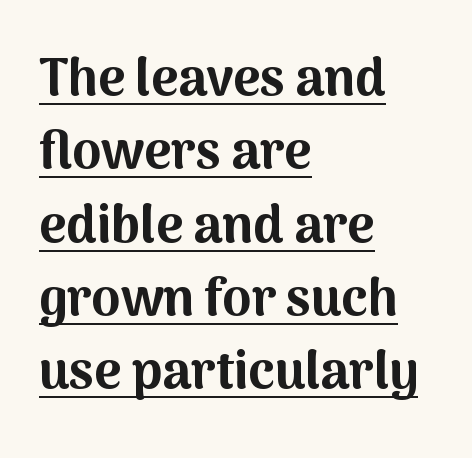
{"serif": "no", "italic": "no", "bold": "yes", "weight": "bold", "width": "normal", "stroke_contrast": "medium", "x_height": "medium", "monospaced": "no", "underline": "yes", "align": "left", "line_spacing": "normal", "line_spacing_ratio": 1.41, "letter_spacing": "normal", "letter_spacing_em": 0.0, "glyph_px": 52}
